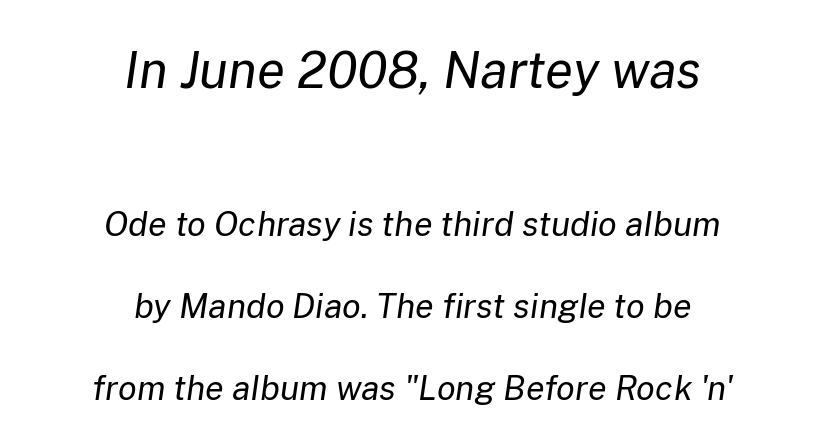
The image shows 51 px regular-weight type, italic (leaning right); set centered, loose line spacing (2.41x), normal letter spacing, not underlined; the first (top) block is 1.5x larger; low stroke contrast and a medium x-height.
